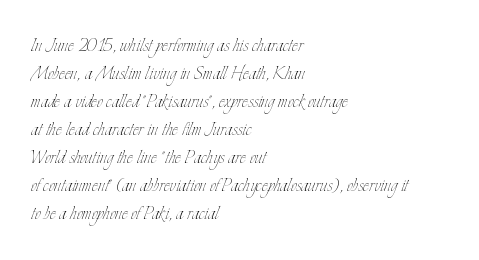
The image shows 23 px text type; set left-aligned, line spacing 1.22x, normal letter spacing, not underlined.
